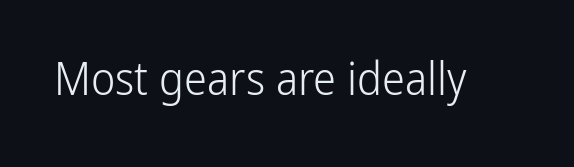
The image shows 46 px light, condensed sans-serif type, upright; set normal letter spacing, not underlined; low stroke contrast and a medium x-height.
